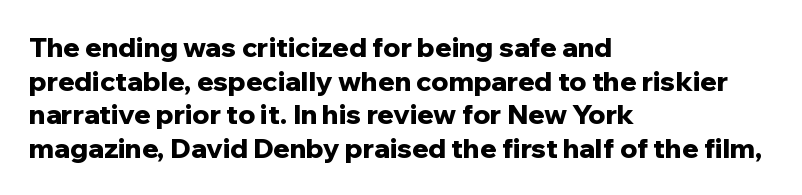
{"italic": "no", "bold": "yes", "underline": "no", "align": "left", "line_spacing": "normal", "line_spacing_ratio": 1.25, "letter_spacing": "normal", "letter_spacing_em": 0.0, "glyph_px": 27}
